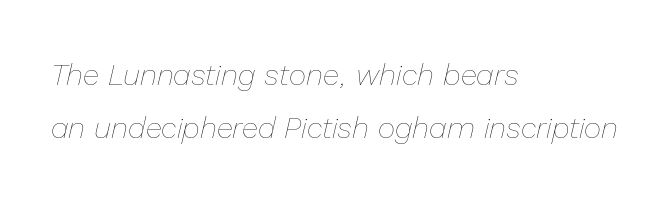
Q: Is the text bold? A: No.
Q: Is the text italic (slanted)? A: Yes, it leans right by about 13 degrees.
Q: Is the text underlined? A: No.
Q: How is the paragraph aligned? A: Left-aligned.
Q: Is the spacing between letters normal or unusually wide? A: Normal.
Q: Width (condensed, normal, or wide)? A: Normal.
Q: Stroke contrast? A: Low.
Q: x-height? A: Medium.
Q: Monospaced? A: No.
